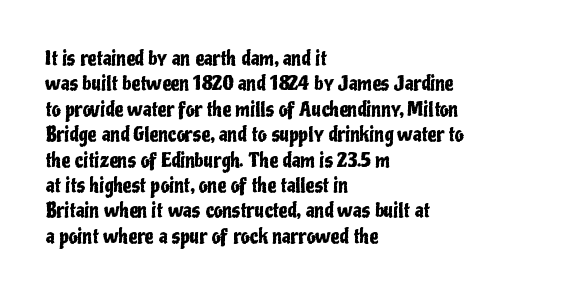
Q: Is the text italic (slanted)? A: No, it is upright.
Q: Is the text underlined? A: No.
Q: How is the paragraph aligned? A: Left-aligned.
Q: Is the spacing between letters normal or unusually wide? A: Normal.
Q: Is the spacing between lines tight, normal or loose? A: Normal.
